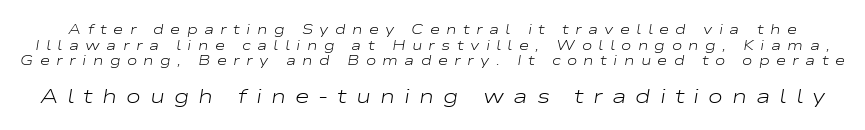
{"italic": "yes", "lean": "right", "slant_degrees": 9, "bold": "no", "underline": "no", "line_spacing": "tight", "line_spacing_ratio": 1.11, "letter_spacing": "wide", "letter_spacing_em": 0.45, "larger_block": "second", "size_ratio": 1.43, "glyph_px": 20}
